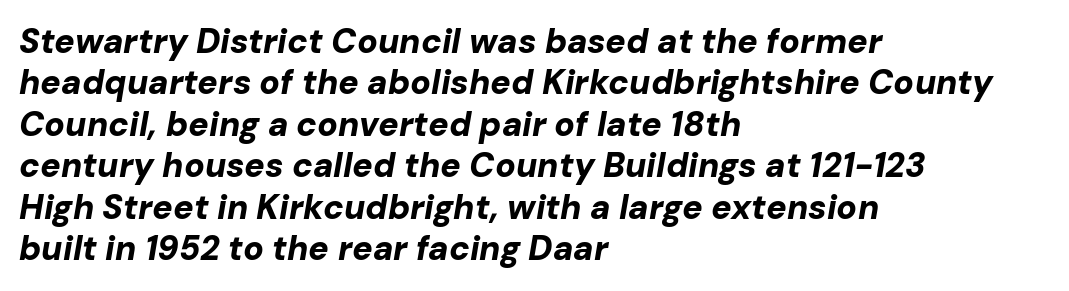
The image shows 34 px bold type, italic (leaning right); set left-aligned, line spacing 1.22x, normal letter spacing, not underlined; low stroke contrast and a medium x-height.
